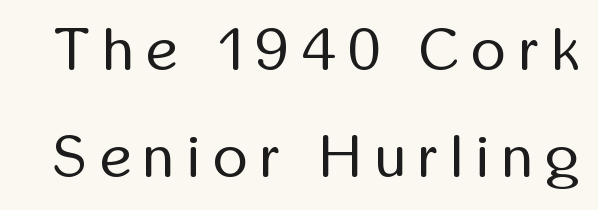
Q: Is the text bold? A: No.
Q: Is the text italic (slanted)? A: No, it is upright.
Q: Is the typeface a serif or a sans-serif typeface? A: Sans-serif.
Q: Is the text underlined? A: No.
Q: Is the spacing between letters normal or unusually wide? A: Unusually wide.
Q: Width (condensed, normal, or wide)? A: Condensed.
Q: Stroke contrast? A: Low.
Q: x-height? A: Medium.
Q: Monospaced? A: No.
